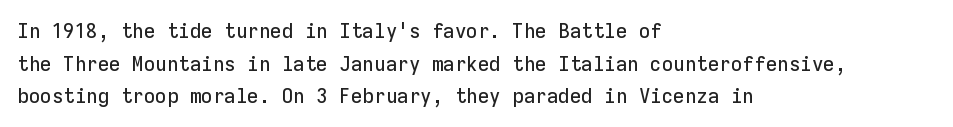
{"italic": "no", "underline": "no", "align": "left", "line_spacing": "normal", "line_spacing_ratio": 1.55, "letter_spacing": "normal", "letter_spacing_em": 0.0, "glyph_px": 21}
